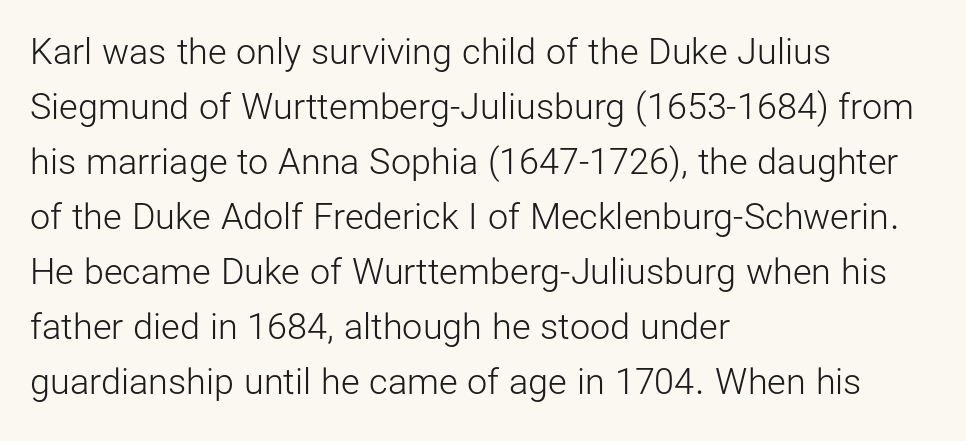
{"serif": "no", "italic": "no", "bold": "no", "weight": "light", "width": "normal", "stroke_contrast": "low", "x_height": "medium", "monospaced": "no", "underline": "no", "align": "left", "line_spacing": "normal", "line_spacing_ratio": 1.53, "letter_spacing": "normal", "letter_spacing_em": 0.0, "glyph_px": 36}
